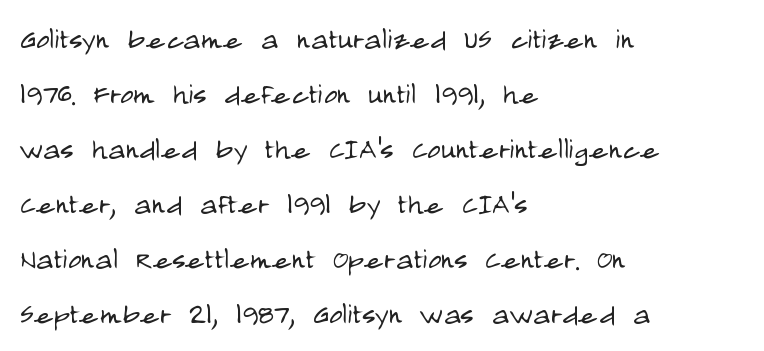
{"serif": "no", "italic": "no", "bold": "no", "weight": "light", "width": "condensed", "stroke_contrast": "low", "x_height": "large", "monospaced": "no", "underline": "no", "align": "left", "line_spacing": "normal", "line_spacing_ratio": 1.53, "letter_spacing": "normal", "letter_spacing_em": 0.0, "glyph_px": 36}
